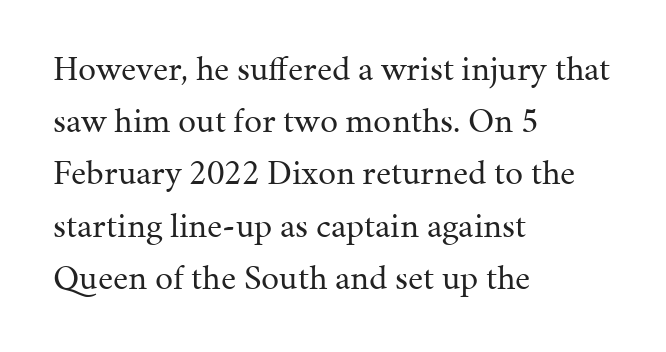
{"serif": "yes", "italic": "no", "bold": "no", "weight": "regular", "width": "normal", "stroke_contrast": "medium", "x_height": "medium", "monospaced": "no", "underline": "no", "align": "left", "line_spacing": "normal", "line_spacing_ratio": 1.45, "letter_spacing": "normal", "letter_spacing_em": 0.0, "glyph_px": 36}
